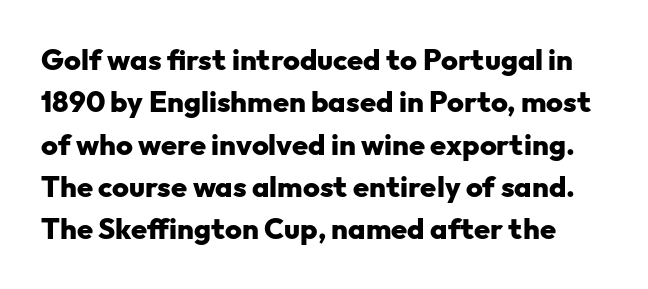
Q: Is the text bold? A: Yes.
Q: Is the text italic (slanted)? A: No, it is upright.
Q: Is the typeface a serif or a sans-serif typeface? A: Sans-serif.
Q: Is the text underlined? A: No.
Q: Is the spacing between letters normal or unusually wide? A: Normal.
Q: Is the spacing between lines tight, normal or loose? A: Normal.
Q: Width (condensed, normal, or wide)? A: Normal.
Q: Stroke contrast? A: Low.
Q: x-height? A: Medium.
Q: Monospaced? A: No.
